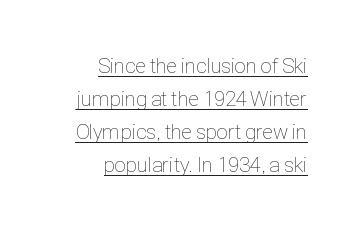
Q: Is the text bold? A: No.
Q: Is the text italic (slanted)? A: No, it is upright.
Q: Is the text underlined? A: Yes.
Q: How is the paragraph aligned? A: Right-aligned.
Q: Is the spacing between letters normal or unusually wide? A: Normal.
Q: Is the spacing between lines tight, normal or loose? A: Normal.
